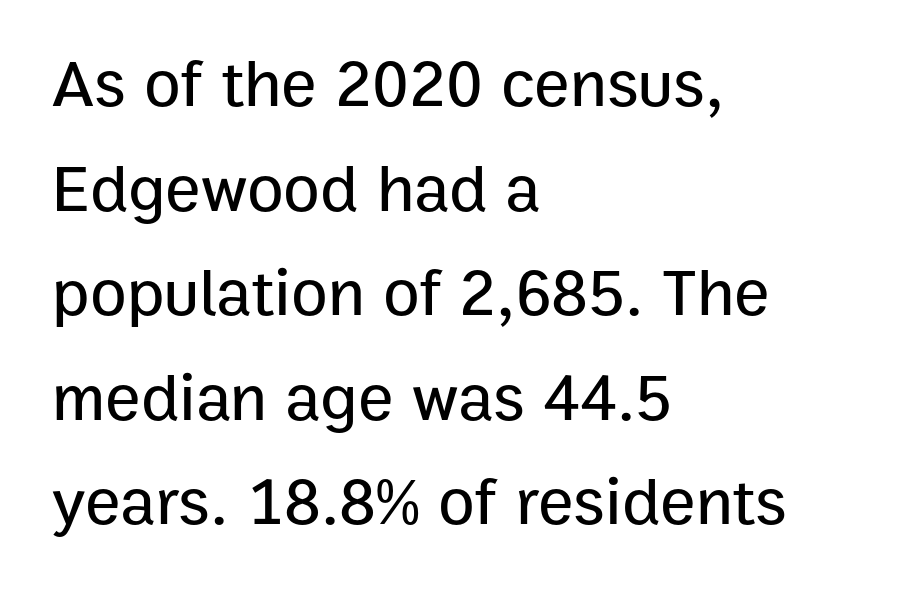
The image shows 67 px sans-serif type, upright; set left-aligned, normal line spacing (1.56x), normal letter spacing, not underlined; low stroke contrast and a medium x-height.
